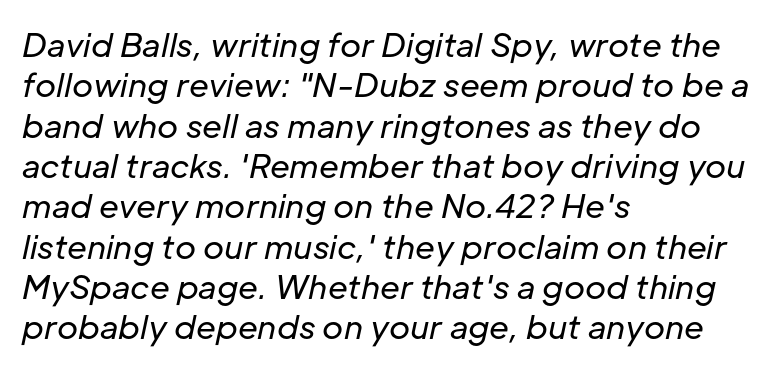
Q: Is the text bold? A: No.
Q: Is the text italic (slanted)? A: Yes, it leans right by about 12 degrees.
Q: Is the text underlined? A: No.
Q: How is the paragraph aligned? A: Left-aligned.
Q: Is the spacing between letters normal or unusually wide? A: Normal.
Q: Is the spacing between lines tight, normal or loose? A: Normal.
Q: Width (condensed, normal, or wide)? A: Normal.
Q: Stroke contrast? A: Low.
Q: x-height? A: Medium.
Q: Monospaced? A: No.
